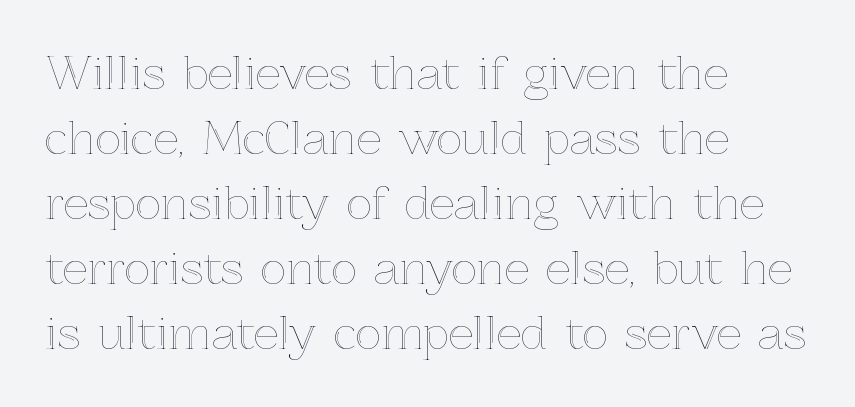
The image shows 44 px text type, upright; set left-aligned, normal line spacing (1.48x), normal letter spacing, not underlined; a medium x-height.
